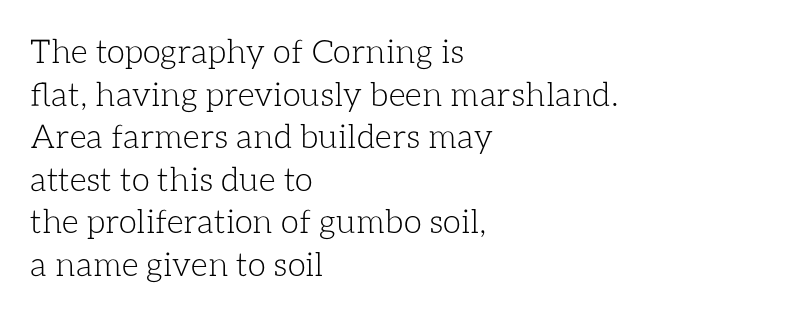
A typesetter would mark this as roman, not italic. Is there much room between lines? A standard amount, neither cramped nor airy. The passage shown is typed in a proportional face where columns would drift. No heavy texture on the line: the type isn't bold.
